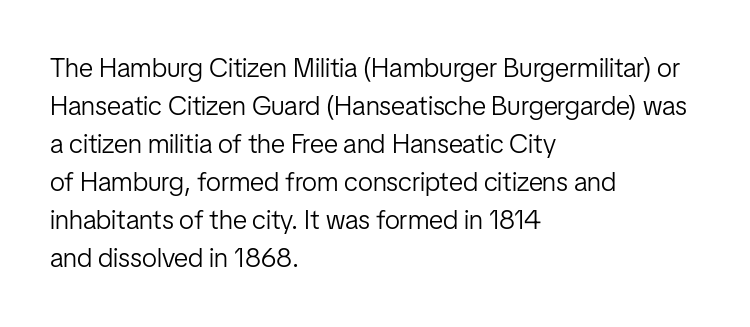
Q: Is the text bold? A: No.
Q: Is the text italic (slanted)? A: No, it is upright.
Q: Is the text underlined? A: No.
Q: How is the paragraph aligned? A: Left-aligned.
Q: Is the spacing between letters normal or unusually wide? A: Normal.
Q: Is the spacing between lines tight, normal or loose? A: Normal.
